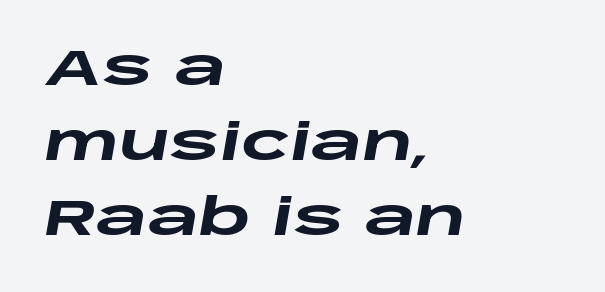
The image shows 50 px heavy, wide type, italic (leaning right); set left-aligned, normal line spacing (1.5x), normal letter spacing, not underlined; low stroke contrast and a large x-height.
